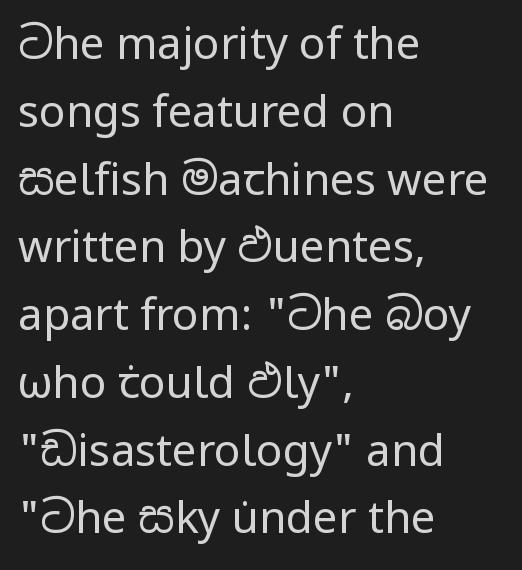
Q: Is the text bold? A: No.
Q: Is the text italic (slanted)? A: No, it is upright.
Q: Is the typeface a serif or a sans-serif typeface? A: Sans-serif.
Q: Is the text underlined? A: No.
Q: How is the paragraph aligned? A: Left-aligned.
Q: Is the spacing between letters normal or unusually wide? A: Normal.
Q: Is the spacing between lines tight, normal or loose? A: Normal.
Q: Width (condensed, normal, or wide)? A: Normal.
Q: Stroke contrast? A: Low.
Q: x-height? A: Medium.
Q: Monospaced? A: No.
